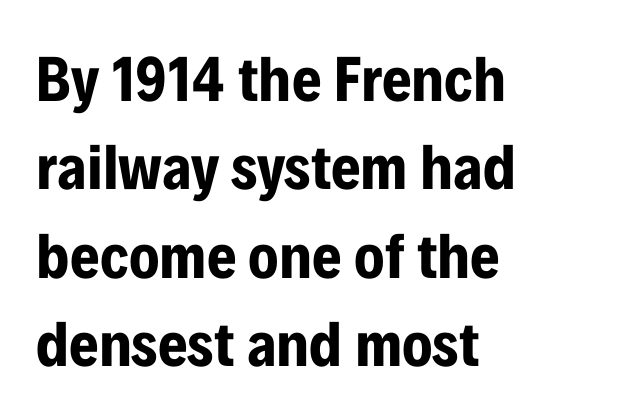
Q: Is the text bold? A: Yes.
Q: Is the text italic (slanted)? A: No, it is upright.
Q: Is the typeface a serif or a sans-serif typeface? A: Sans-serif.
Q: Is the text underlined? A: No.
Q: How is the paragraph aligned? A: Left-aligned.
Q: Is the spacing between letters normal or unusually wide? A: Normal.
Q: Is the spacing between lines tight, normal or loose? A: Normal.
Q: Width (condensed, normal, or wide)? A: Condensed.
Q: Stroke contrast? A: Low.
Q: x-height? A: Medium.
Q: Monospaced? A: No.
